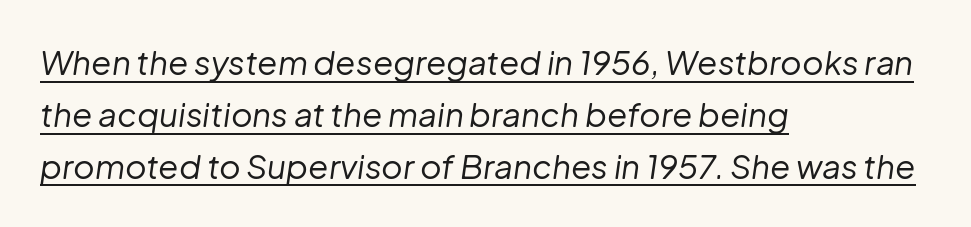
{"italic": "yes", "lean": "right", "slant_degrees": 8, "bold": "no", "weight": "regular", "width": "normal", "stroke_contrast": "low", "x_height": "medium", "monospaced": "no", "underline": "yes", "align": "left", "line_spacing": "normal", "line_spacing_ratio": 1.57, "letter_spacing": "normal", "letter_spacing_em": 0.0, "glyph_px": 33}
